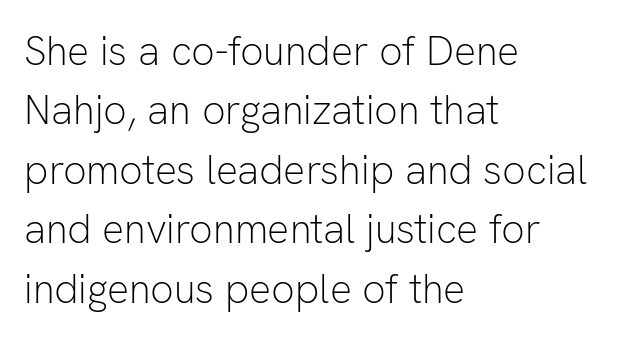
The foot of each line stays bare and open. Notice how the passage keeps a crisp vertical edge on the left only. The strokes are not fattened; the text isn't bold. This is sans-serif lettering, the kind often seen on screens and signage. The rendering uses natural spacing where letterforms have individual widths. The passage shown stacks its lines at a standard gap.
